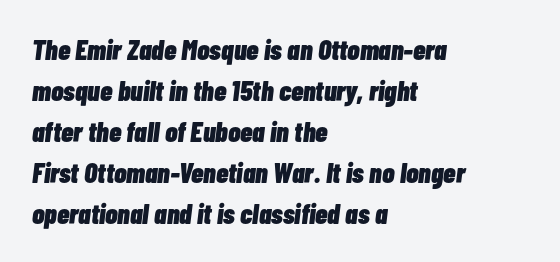
The image shows 28 px heavy, condensed type, italic (leaning right); set left-aligned, normal line spacing (1.46x), normal letter spacing, not underlined; low stroke contrast and a medium x-height.
